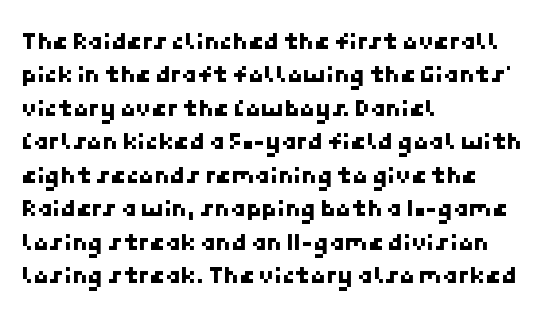
Q: Is the text underlined? A: No.
Q: How is the paragraph aligned? A: Left-aligned.
Q: Is the spacing between letters normal or unusually wide? A: Normal.
Q: Is the spacing between lines tight, normal or loose? A: Normal.
